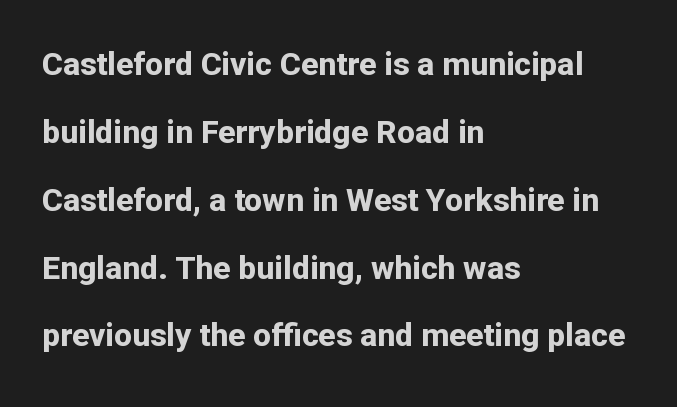
Q: Is the text bold? A: Yes.
Q: Is the text italic (slanted)? A: No, it is upright.
Q: Is the typeface a serif or a sans-serif typeface? A: Sans-serif.
Q: Is the text underlined? A: No.
Q: How is the paragraph aligned? A: Left-aligned.
Q: Is the spacing between letters normal or unusually wide? A: Normal.
Q: Is the spacing between lines tight, normal or loose? A: Loose.
Q: Width (condensed, normal, or wide)? A: Normal.
Q: Stroke contrast? A: Low.
Q: x-height? A: Medium.
Q: Monospaced? A: No.
